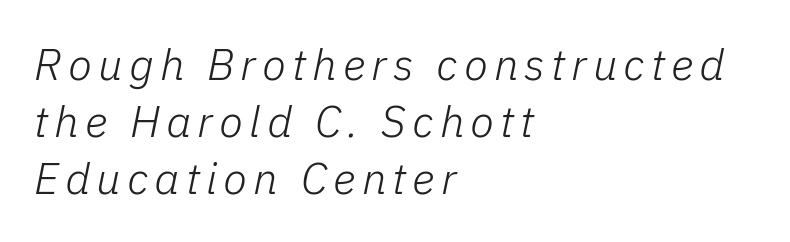
The image shows 44 px light type, italic (leaning right); set left-aligned, normal line spacing (1.3x), not underlined; low stroke contrast and a medium x-height.
